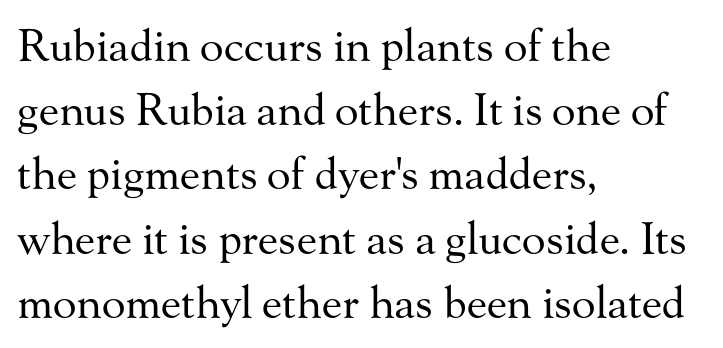
When letters stand straight like this, we call the style roman or upright. Each letter keeps its own natural width here, so spacing adapts to shape. Beneath every word, the page is bare. The passage shown has conventional tracking throughout.
